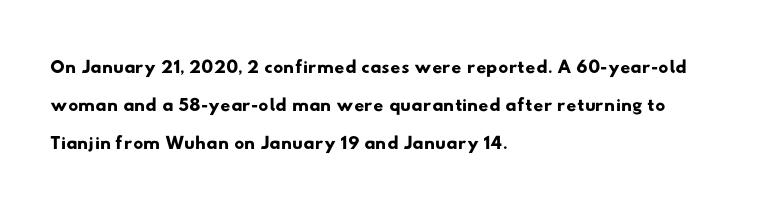
Q: Is the typeface a serif or a sans-serif typeface? A: Sans-serif.
Q: Is the text underlined? A: No.
Q: How is the paragraph aligned? A: Left-aligned.
Q: Is the spacing between letters normal or unusually wide? A: Normal.
Q: Is the spacing between lines tight, normal or loose? A: Normal.
Q: Width (condensed, normal, or wide)? A: Wide.
Q: Stroke contrast? A: Low.
Q: x-height? A: Small.
Q: Monospaced? A: No.
